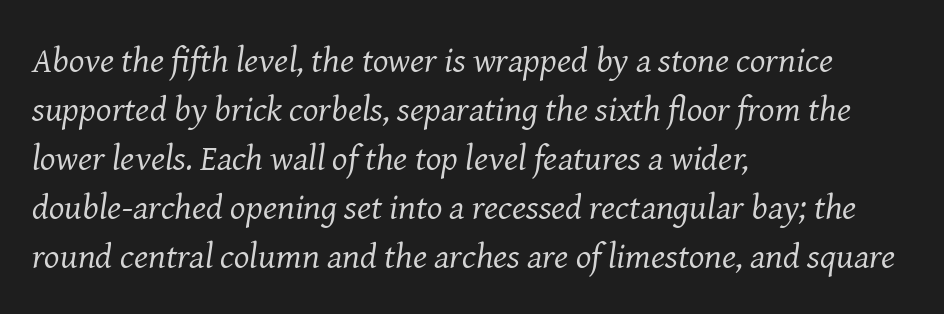
{"serif": "yes", "italic": "yes", "lean": "right", "slant_degrees": 8, "bold": "no", "weight": "regular", "width": "normal", "stroke_contrast": "medium", "x_height": "medium", "monospaced": "no", "underline": "no", "align": "left", "line_spacing": "normal", "line_spacing_ratio": 1.36, "letter_spacing": "normal", "letter_spacing_em": 0.0, "glyph_px": 36}
